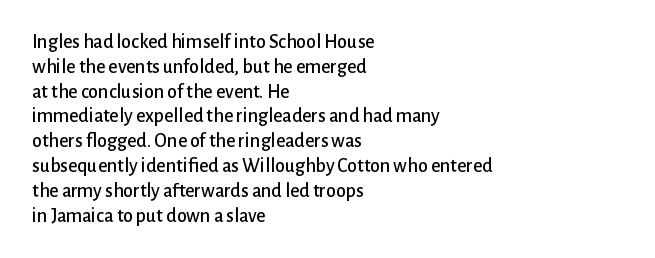
The image shows 20 px text type, upright; set left-aligned, line spacing 1.24x, normal letter spacing, not underlined.
